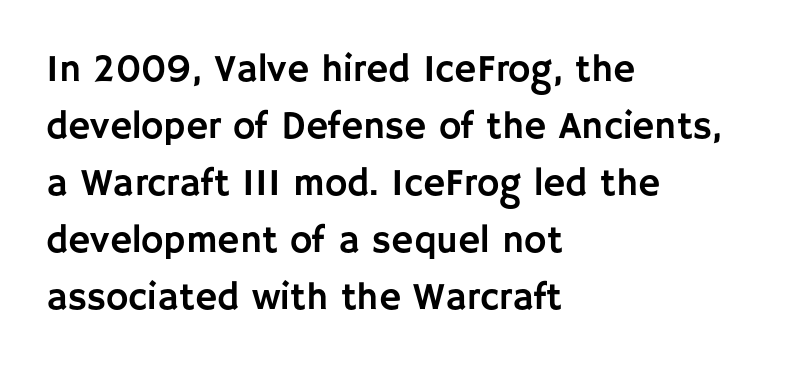
Here the glyphs are tracked normally, forming tight word shapes. A typesetter would call this leading conventional body-copy spacing. Varying glyph widths throughout — classic text-font behaviour. Observe the absence of serifs on each vertical stroke in this sample.
